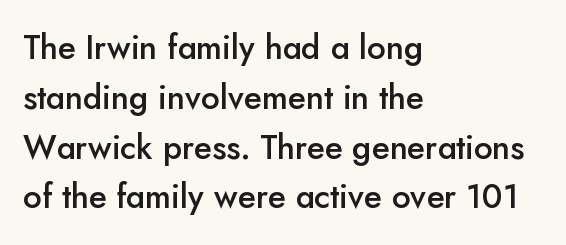
{"serif": "no", "italic": "no", "bold": "semi", "weight": "semibold", "width": "normal", "stroke_contrast": "low", "x_height": "small", "monospaced": "no", "underline": "no", "align": "left", "line_spacing": "normal", "line_spacing_ratio": 1.51, "letter_spacing": "normal", "letter_spacing_em": 0.0, "glyph_px": 33}
